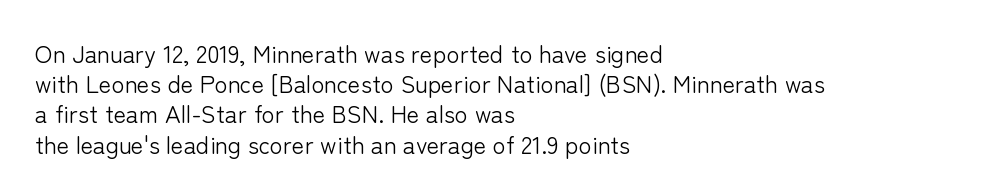
The weight would be labelled regular, book, light, or lighter still. Every stem runs plumb, perpendicular to the baseline. Descender tails drop into unmarked territory. One glance says typical: line gaps are just what's usual.
